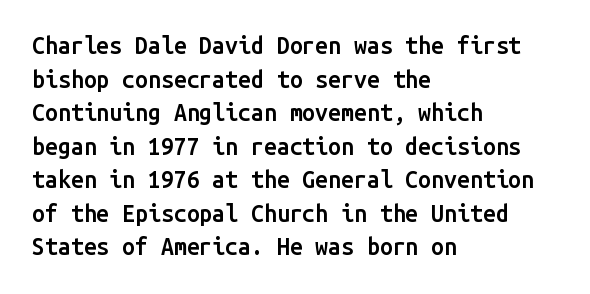
The image shows 23 px text type, upright; set left-aligned, normal line spacing (1.46x), normal letter spacing, not underlined.
